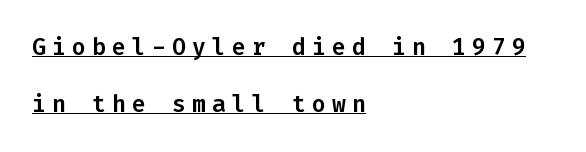
{"italic": "no", "underline": "yes", "align": "left", "line_spacing": "loose", "line_spacing_ratio": 2.47, "letter_spacing": "wide", "letter_spacing_em": 0.27, "glyph_px": 23}
